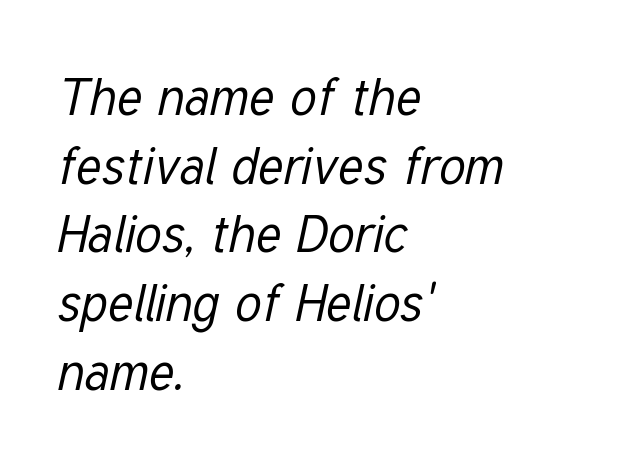
Q: Is the text bold? A: No.
Q: Is the text italic (slanted)? A: Yes, it leans right by about 12 degrees.
Q: Is the text underlined? A: No.
Q: How is the paragraph aligned? A: Left-aligned.
Q: Is the spacing between letters normal or unusually wide? A: Normal.
Q: Is the spacing between lines tight, normal or loose? A: Normal.
Q: Width (condensed, normal, or wide)? A: Condensed.
Q: Stroke contrast? A: Low.
Q: x-height? A: Medium.
Q: Monospaced? A: No.
